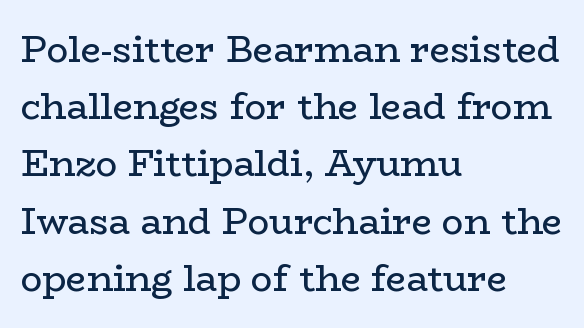
{"serif": "yes", "italic": "no", "bold": "no", "weight": "regular", "width": "wide", "stroke_contrast": "low", "x_height": "medium", "monospaced": "no", "underline": "no", "align": "left", "line_spacing": "normal", "line_spacing_ratio": 1.59, "letter_spacing": "normal", "letter_spacing_em": 0.0, "glyph_px": 36}
